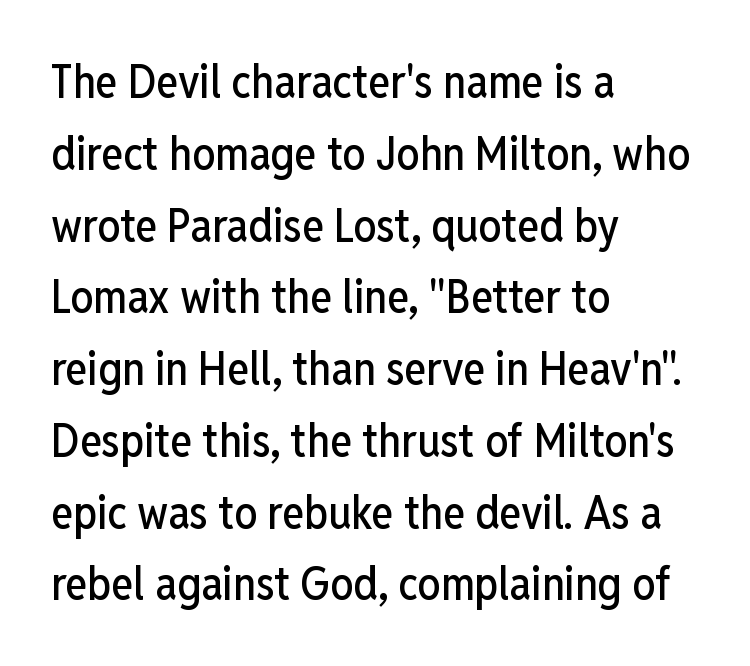
Serifs: no, the terminals of the letterforms are clean. The compositor pushed each line to the left boundary. A roman cut, with each character standing at attention. The area under the type is left untouched.
